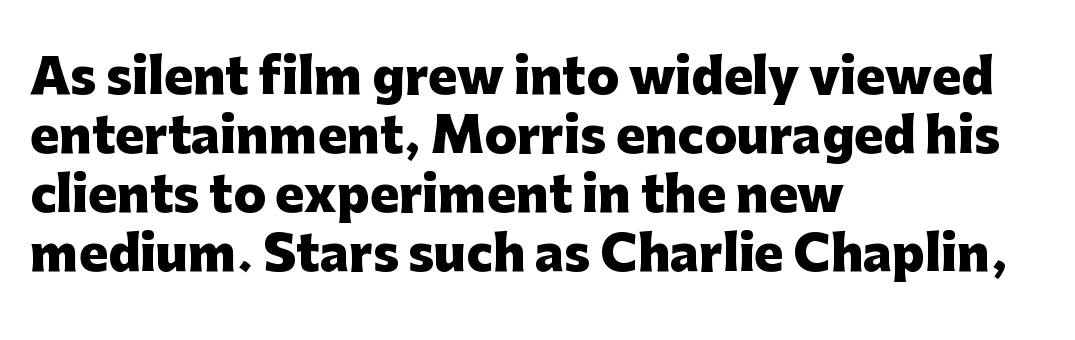
{"serif": "no", "italic": "no", "bold": "yes", "weight": "heavy", "width": "normal", "stroke_contrast": "low", "x_height": "medium", "monospaced": "no", "underline": "no", "align": "left", "line_spacing_ratio": 1.23, "letter_spacing": "normal", "letter_spacing_em": 0.0, "glyph_px": 48}
